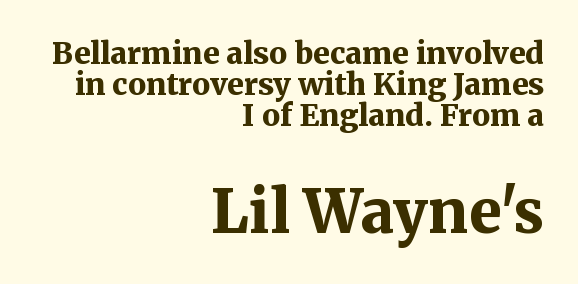
Tracking value appears to be zero — textbook default spacing. The typeface chosen for these lines features serifs. Proportional: the letters do not fall into vertical columns. In CSS terms this would be text-align: right. Nobody drew a line under any word here. A roman cut, with each character standing at attention.
